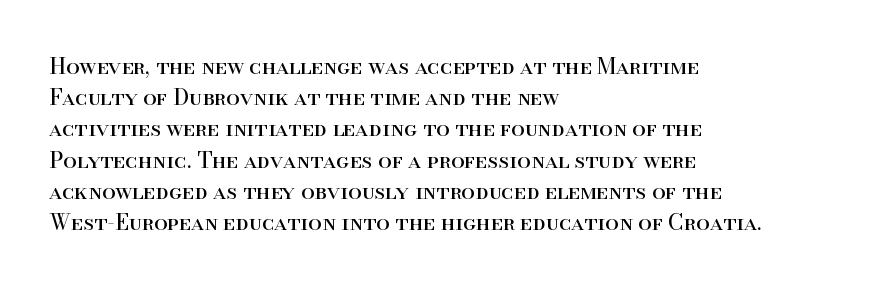
Every row of glyphs begins at an identical x-position on the left. The typesetting does not lean heavy: it is not bold. One glance says typical: line gaps are just what's usual. Underlining? Definitely not there.
